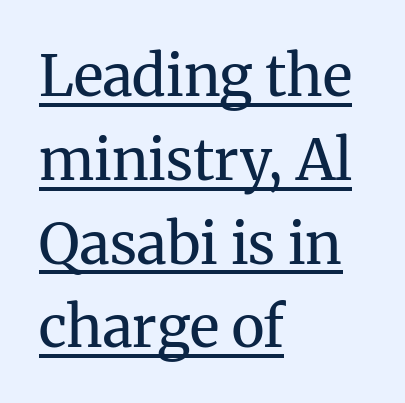
{"serif": "yes", "italic": "no", "bold": "no", "weight": "regular", "width": "normal", "stroke_contrast": "medium", "x_height": "medium", "monospaced": "no", "underline": "yes", "align": "left", "line_spacing": "normal", "line_spacing_ratio": 1.47, "letter_spacing": "normal", "letter_spacing_em": 0.0, "glyph_px": 57}
